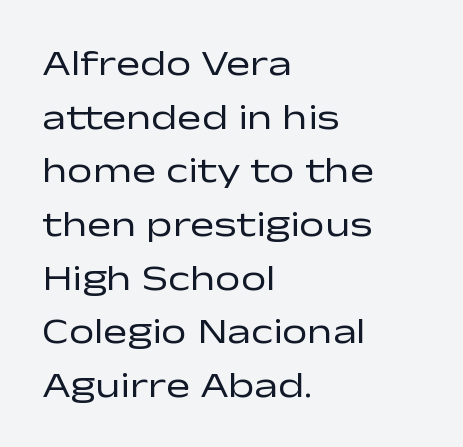
The image shows 36 px regular-weight, wide sans-serif type, upright; set left-aligned, normal line spacing (1.49x), normal letter spacing, not underlined; low stroke contrast and a medium x-height.
